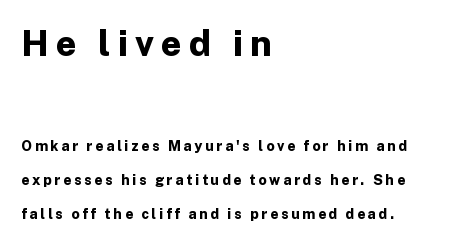
{"serif": "no", "italic": "no", "bold": "yes", "weight": "bold", "width": "normal", "stroke_contrast": "low", "x_height": "medium", "monospaced": "no", "underline": "no", "align": "left", "line_spacing": "loose", "line_spacing_ratio": 2.42, "letter_spacing": "wide", "letter_spacing_em": 0.2, "larger_block": "first", "size_ratio": 2.57, "glyph_px": 36}
